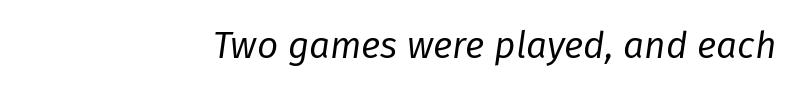
A typesetter would mark this as italic. Weight class: somewhere from thin through regular. How are the letters spaced? Ordinarily, with no added tracking. The area under the type is left untouched. A flush-right, rag-left setting is used for this passage.
